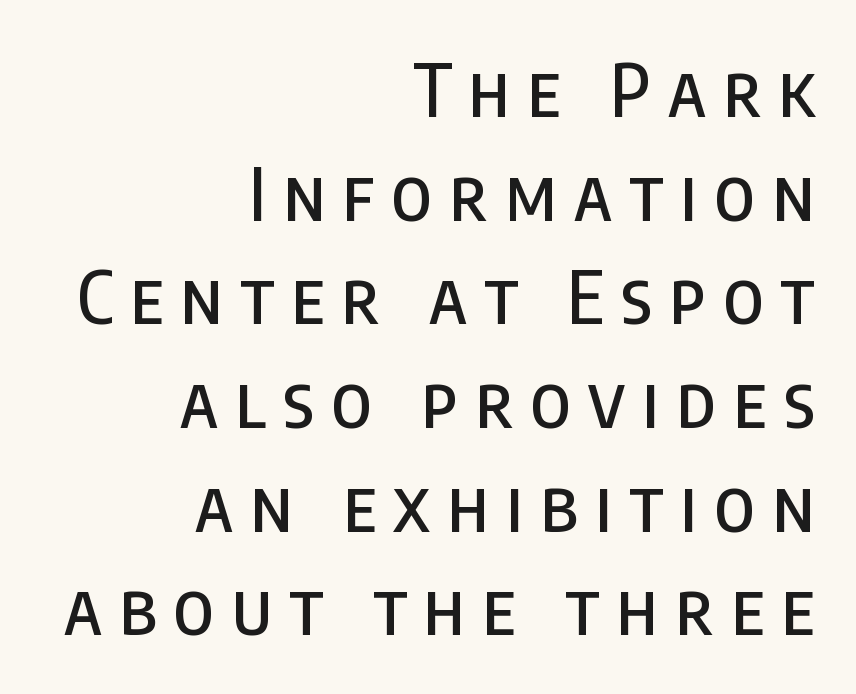
Q: Is the text italic (slanted)? A: No, it is upright.
Q: Is the typeface a serif or a sans-serif typeface? A: Sans-serif.
Q: Is the text underlined? A: No.
Q: How is the paragraph aligned? A: Right-aligned.
Q: Is the spacing between letters normal or unusually wide? A: Unusually wide.
Q: Is the spacing between lines tight, normal or loose? A: Normal.
Q: Width (condensed, normal, or wide)? A: Condensed.
Q: Stroke contrast? A: Low.
Q: x-height? A: Large.
Q: Monospaced? A: No.
